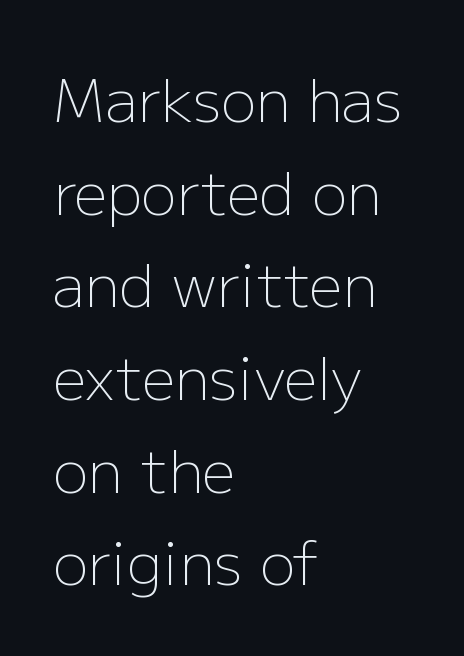
Q: Is the text bold? A: No.
Q: Is the text italic (slanted)? A: No, it is upright.
Q: Is the typeface a serif or a sans-serif typeface? A: Sans-serif.
Q: Is the text underlined? A: No.
Q: How is the paragraph aligned? A: Left-aligned.
Q: Is the spacing between letters normal or unusually wide? A: Normal.
Q: Is the spacing between lines tight, normal or loose? A: Normal.
Q: Width (condensed, normal, or wide)? A: Normal.
Q: Stroke contrast? A: Low.
Q: x-height? A: Medium.
Q: Monospaced? A: No.
